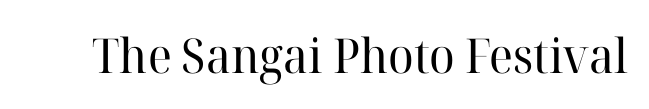
The image shows 48 px regular-weight serif type, upright; set normal letter spacing, not underlined; high stroke contrast and a medium x-height.
